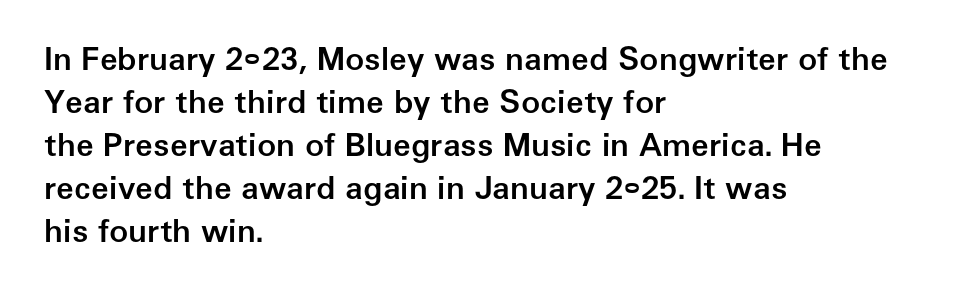
{"serif": "no", "italic": "no", "bold": "semi", "weight": "semibold", "width": "normal", "stroke_contrast": "low", "x_height": "medium", "monospaced": "no", "underline": "no", "align": "left", "line_spacing": "normal", "line_spacing_ratio": 1.34, "letter_spacing": "normal", "letter_spacing_em": 0.0, "glyph_px": 32}
